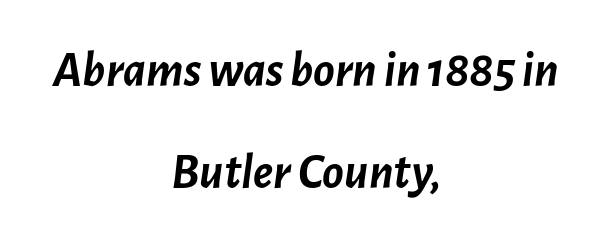
The image shows 50 px semibold type, italic (leaning right); set centered, loose line spacing (2.04x), normal letter spacing, not underlined; low stroke contrast and a medium x-height.
